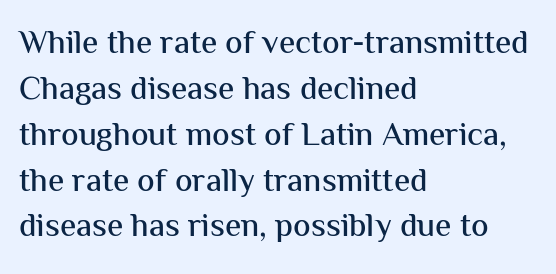
Q: Is the text italic (slanted)? A: No, it is upright.
Q: Is the typeface a serif or a sans-serif typeface? A: Sans-serif.
Q: Is the text underlined? A: No.
Q: How is the paragraph aligned? A: Left-aligned.
Q: Is the spacing between letters normal or unusually wide? A: Normal.
Q: Is the spacing between lines tight, normal or loose? A: Normal.
Q: Width (condensed, normal, or wide)? A: Normal.
Q: Stroke contrast? A: Medium.
Q: x-height? A: Medium.
Q: Monospaced? A: No.
